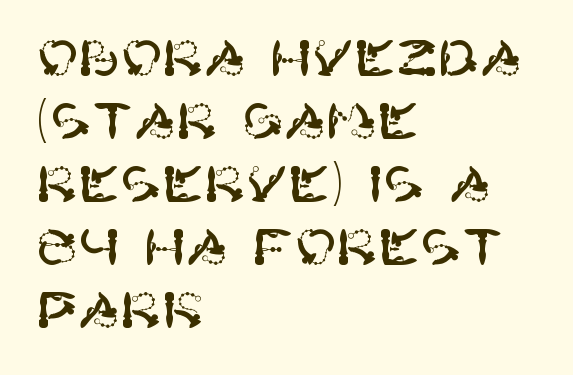
Q: Is the text italic (slanted)? A: No, it is upright.
Q: Is the typeface a serif or a sans-serif typeface? A: Sans-serif.
Q: Is the text underlined? A: No.
Q: How is the paragraph aligned? A: Left-aligned.
Q: Is the spacing between letters normal or unusually wide? A: Normal.
Q: Is the spacing between lines tight, normal or loose? A: Normal.
Q: Width (condensed, normal, or wide)? A: Normal.
Q: Stroke contrast? A: High.
Q: x-height? A: Large.
